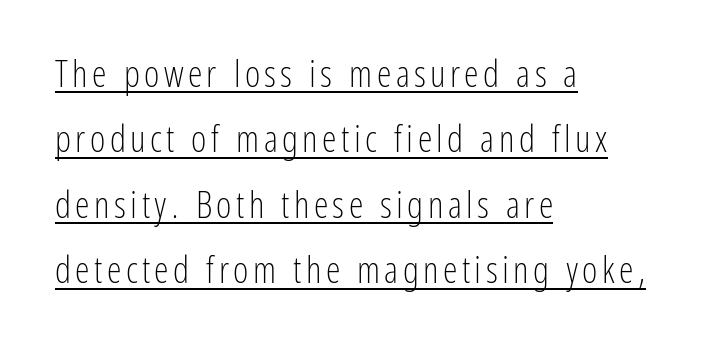
Posture: vertical. Grotesque or geometric, the face here clearly has no serifs. Is the block centered? No — it sits flush against the left margin. The sample's only ornament is a line tracing under the words. Weight class: somewhere from thin through regular. Each letter keeps its own natural width here, so spacing adapts to shape.
